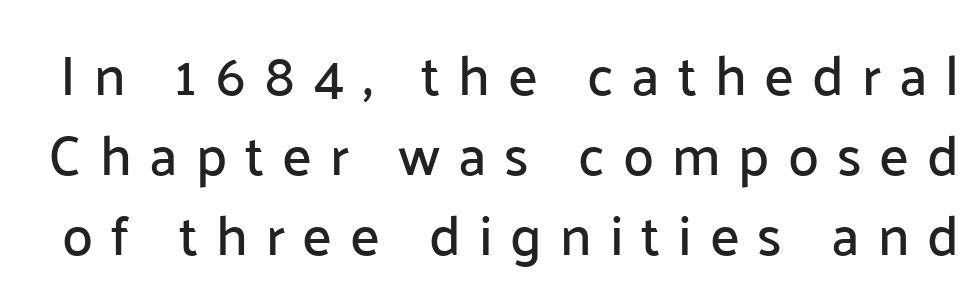
{"serif": "no", "italic": "no", "width": "normal", "stroke_contrast": "low", "x_height": "medium", "monospaced": "no", "underline": "no", "line_spacing": "normal", "line_spacing_ratio": 1.43, "letter_spacing": "wide", "letter_spacing_em": 0.32, "glyph_px": 56}
